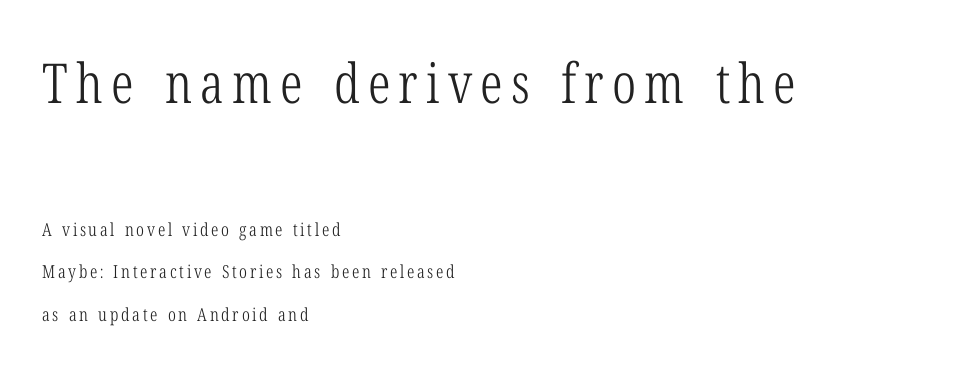
Q: Is the text bold? A: No.
Q: Is the text italic (slanted)? A: No, it is upright.
Q: Is the typeface a serif or a sans-serif typeface? A: Serif.
Q: Is the text underlined? A: No.
Q: How is the paragraph aligned? A: Left-aligned.
Q: Is the spacing between lines tight, normal or loose? A: Loose.
Q: Which block of text is set in a larger size, the first (top) or the second (bottom)? A: The first (top) one.
Q: Width (condensed, normal, or wide)? A: Condensed.
Q: Stroke contrast? A: Low.
Q: x-height? A: Medium.
Q: Monospaced? A: No.
